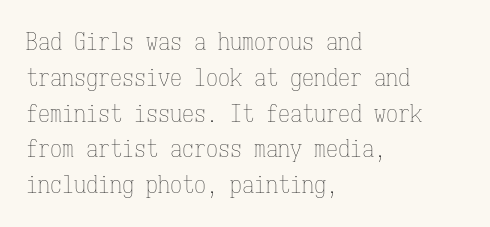
{"italic": "no", "bold": "no", "underline": "no", "align": "left", "line_spacing": "normal", "line_spacing_ratio": 1.49, "letter_spacing": "normal", "letter_spacing_em": 0.0, "glyph_px": 24}
